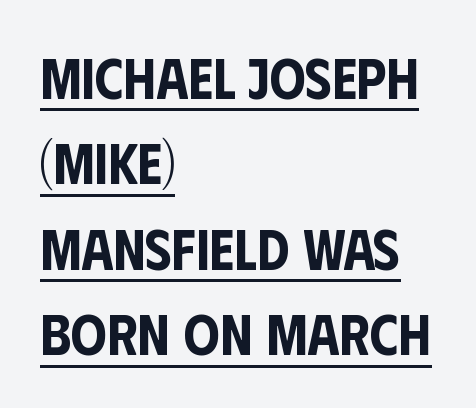
{"serif": "no", "italic": "no", "width": "condensed", "stroke_contrast": "low", "x_height": "large", "monospaced": "no", "underline": "yes", "align": "left", "line_spacing": "normal", "line_spacing_ratio": 1.5, "letter_spacing": "normal", "letter_spacing_em": 0.0, "glyph_px": 57}
